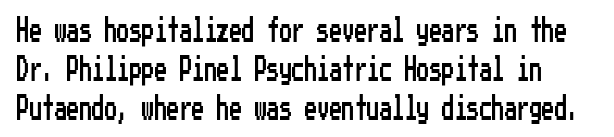
A normal amount of white space separates one row of letters from the next. How are the letters spaced? Ordinarily, with no added tracking. Plain, unruled lines of type. Upright lettering throughout.
